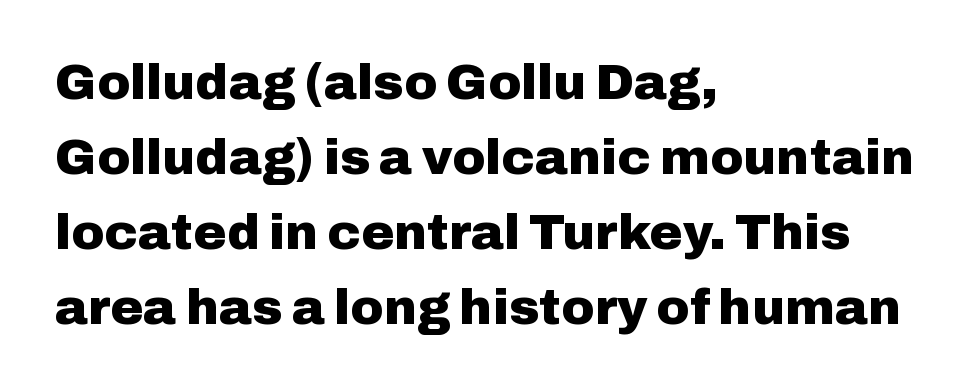
Q: Is the text bold? A: Yes.
Q: Is the text italic (slanted)? A: No, it is upright.
Q: Is the typeface a serif or a sans-serif typeface? A: Sans-serif.
Q: Is the text underlined? A: No.
Q: How is the paragraph aligned? A: Left-aligned.
Q: Is the spacing between letters normal or unusually wide? A: Normal.
Q: Is the spacing between lines tight, normal or loose? A: Normal.
Q: Width (condensed, normal, or wide)? A: Normal.
Q: Stroke contrast? A: Low.
Q: x-height? A: Medium.
Q: Monospaced? A: No.
